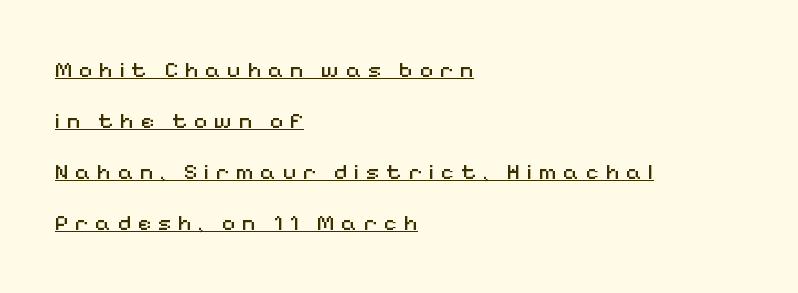
Heaviness? Minimal to ordinary, like unemphasized prose. Underlined type. These lines are set flush left with a ragged right edge. It's the straight-up-and-down kind of type. Loosely led — the rows are spread out. Words appear elongated and porous because spacing is wide.
